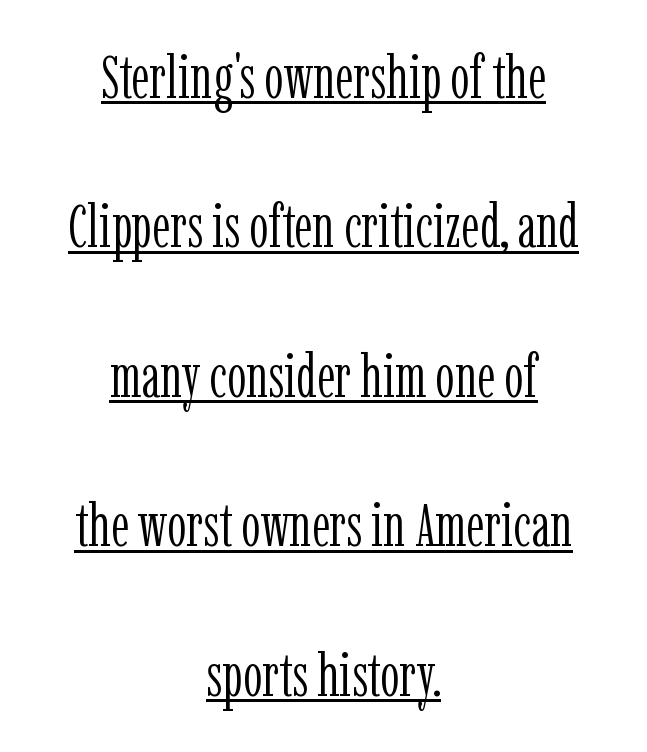
Q: Is the text bold? A: No.
Q: Is the text italic (slanted)? A: No, it is upright.
Q: Is the typeface a serif or a sans-serif typeface? A: Serif.
Q: Is the text underlined? A: Yes.
Q: How is the paragraph aligned? A: Centered.
Q: Is the spacing between letters normal or unusually wide? A: Normal.
Q: Is the spacing between lines tight, normal or loose? A: Loose.
Q: Width (condensed, normal, or wide)? A: Condensed.
Q: Stroke contrast? A: Low.
Q: x-height? A: Medium.
Q: Monospaced? A: No.
